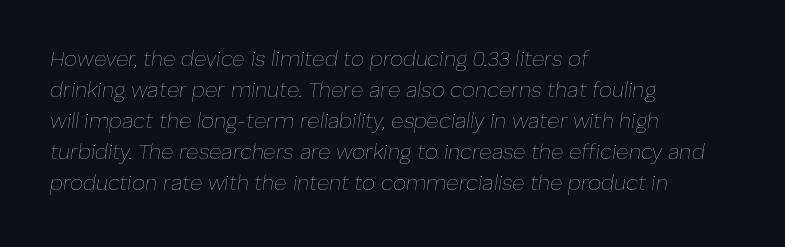
{"italic": "yes", "lean": "right", "slant_degrees": 8, "bold": "no", "underline": "no", "align": "left", "line_spacing": "normal", "line_spacing_ratio": 1.48, "letter_spacing": "normal", "letter_spacing_em": 0.0, "glyph_px": 21}
